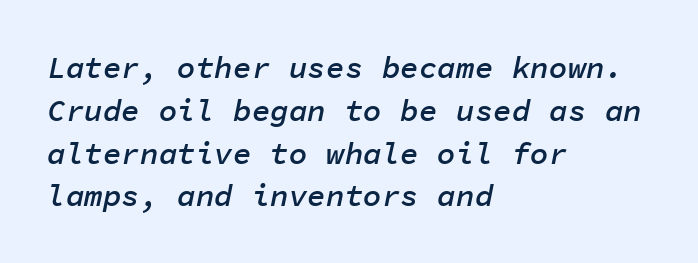
The image shows 31 px semibold type, italic (leaning right), monospaced; set left-aligned, normal line spacing (1.38x), normal letter spacing, not underlined; low stroke contrast and a medium x-height.
